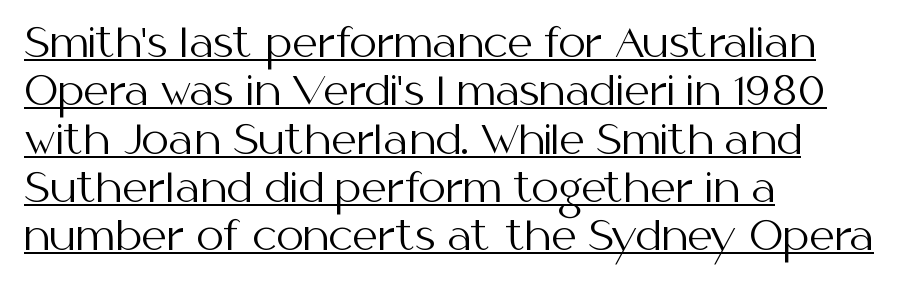
The image shows 39 px regular-weight sans-serif type, upright; set left-aligned, line spacing 1.24x, normal letter spacing, underlined; medium stroke contrast and a medium x-height.
